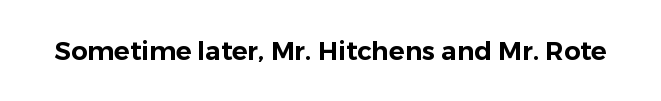
Q: Is the text italic (slanted)? A: No, it is upright.
Q: Is the text underlined? A: No.
Q: Is the spacing between letters normal or unusually wide? A: Normal.
